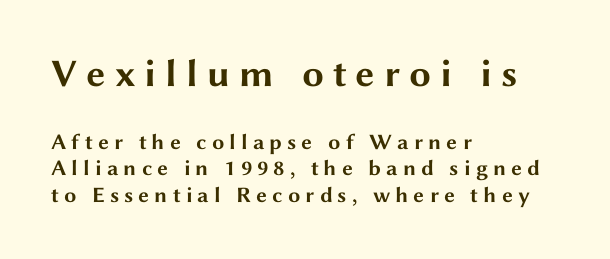
The image shows 39 px bold, wide sans-serif type, upright; set left-aligned, line spacing 1.2x, unusually wide letter spacing (+0.23 em), not underlined; the first (top) block is 1.77x larger; medium stroke contrast and a medium x-height.
